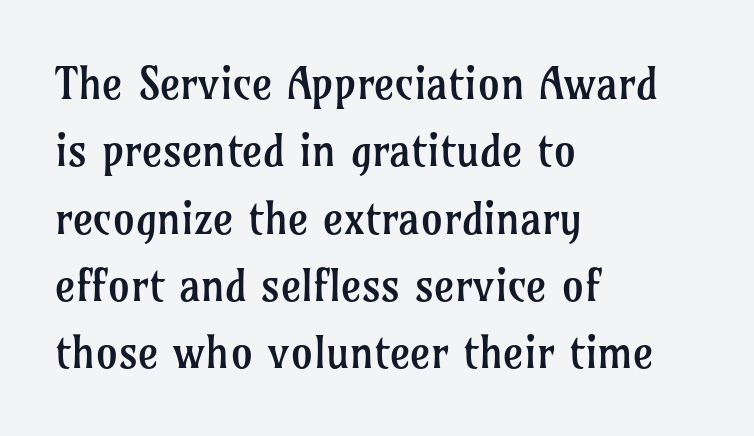
{"serif": "yes", "italic": "no", "bold": "no", "weight": "regular", "width": "normal", "stroke_contrast": "low", "x_height": "medium", "monospaced": "no", "underline": "no", "align": "left", "line_spacing": "normal", "line_spacing_ratio": 1.53, "letter_spacing": "normal", "letter_spacing_em": 0.0, "glyph_px": 44}
